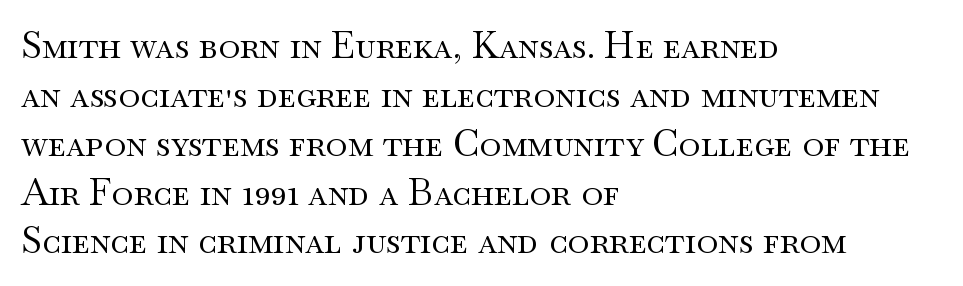
The image shows 37 px regular-weight, wide serif type, upright; set left-aligned, normal line spacing (1.32x), normal letter spacing, not underlined; medium stroke contrast and a small x-height.
